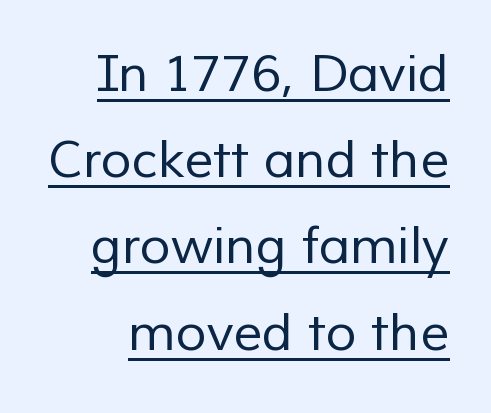
The image shows 51 px regular-weight sans-serif type; set normal line spacing (1.69x), normal letter spacing, underlined; low stroke contrast and a medium x-height.
